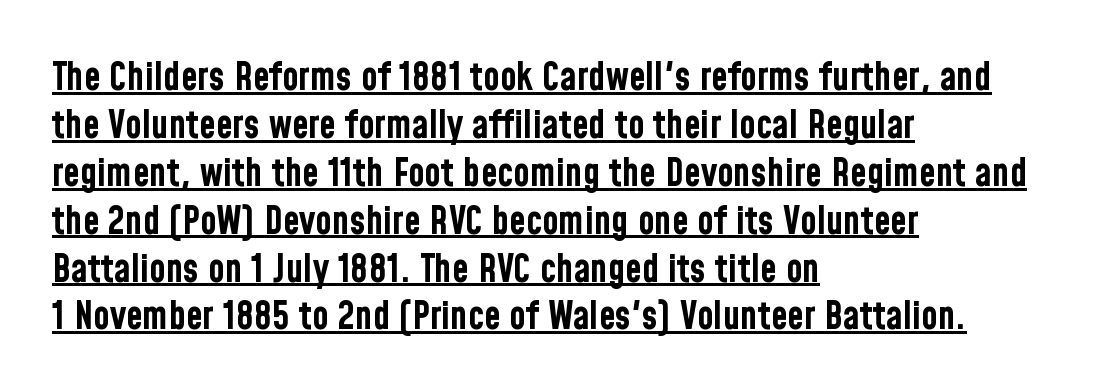
The image shows 38 px bold, condensed sans-serif type, upright; set left-aligned, normal line spacing (1.26x), normal letter spacing, underlined; low stroke contrast and a medium x-height.
